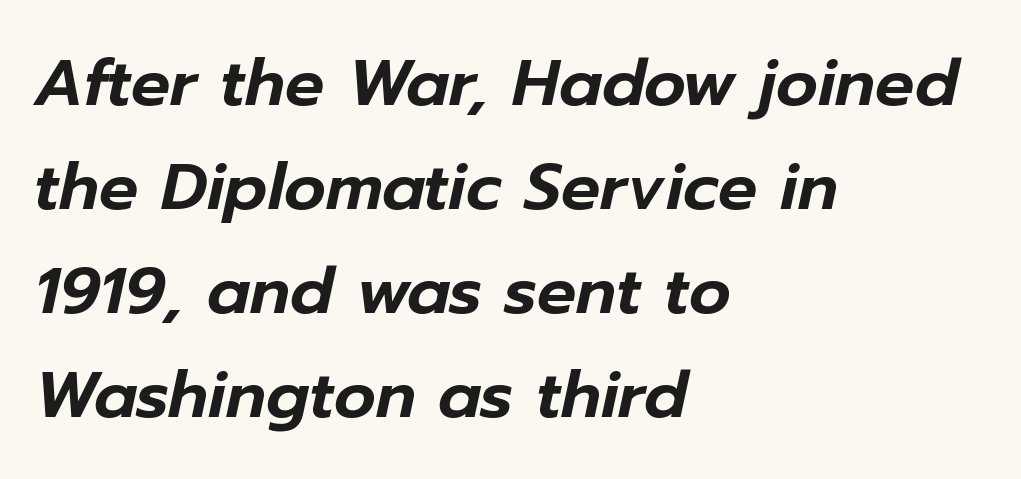
Q: Is the text italic (slanted)? A: Yes, it leans right by about 12 degrees.
Q: Is the text underlined? A: No.
Q: How is the paragraph aligned? A: Left-aligned.
Q: Is the spacing between letters normal or unusually wide? A: Normal.
Q: Is the spacing between lines tight, normal or loose? A: Normal.
Q: Width (condensed, normal, or wide)? A: Normal.
Q: Stroke contrast? A: Low.
Q: x-height? A: Medium.
Q: Monospaced? A: No.
